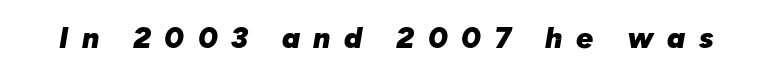
Q: Is the text bold? A: Yes.
Q: Is the text italic (slanted)? A: Yes, it leans right by about 10 degrees.
Q: Is the text underlined? A: No.
Q: Is the spacing between letters normal or unusually wide? A: Unusually wide.
Q: Width (condensed, normal, or wide)? A: Normal.
Q: Stroke contrast? A: Low.
Q: x-height? A: Medium.
Q: Monospaced? A: No.
